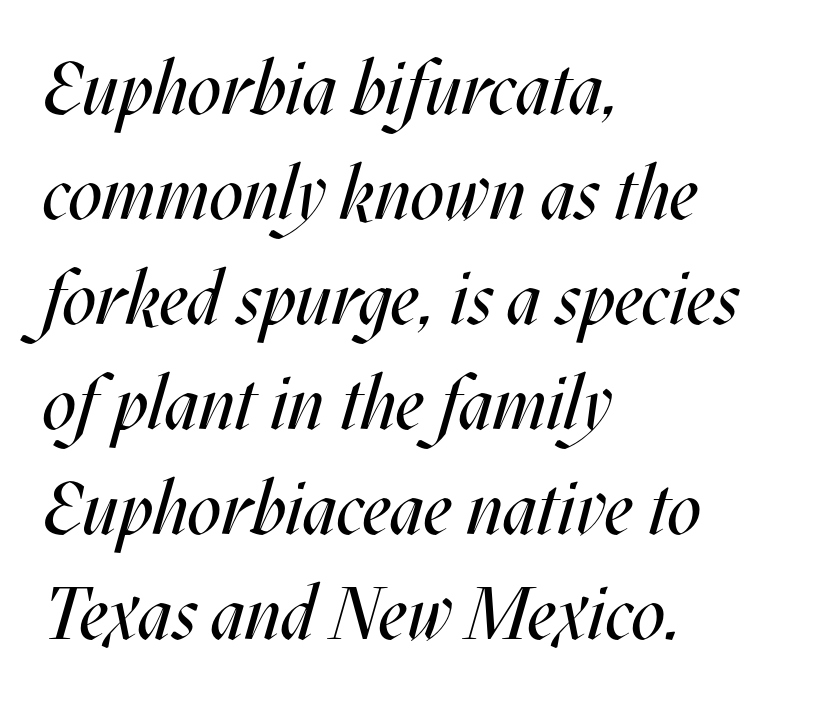
The image shows 74 px regular-weight, condensed type, italic (leaning right); set left-aligned, normal line spacing (1.42x), normal letter spacing, not underlined; medium stroke contrast and a large x-height.
